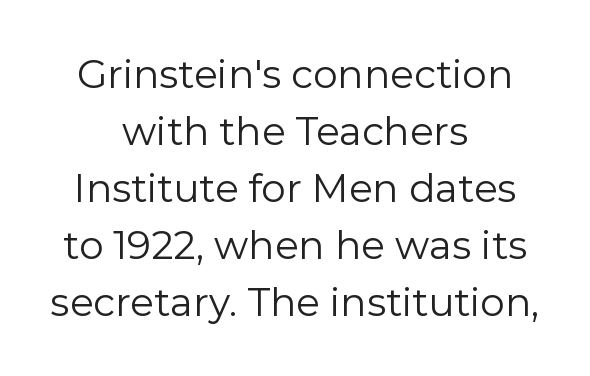
The image shows 39 px regular-weight sans-serif type, upright; set centered, normal line spacing (1.46x), normal letter spacing, not underlined; low stroke contrast and a medium x-height.
